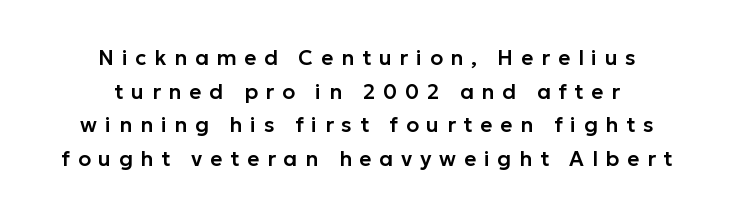
The image shows 21 px text type, upright; set centered, normal line spacing (1.6x), unusually wide letter spacing (+0.37 em), not underlined.
